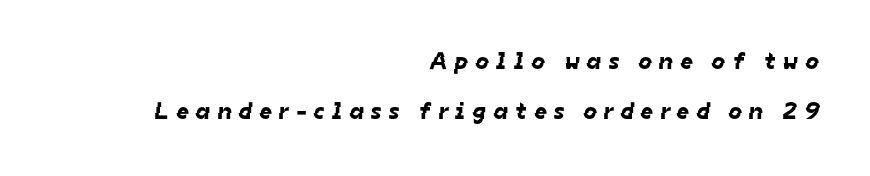
Q: Is the text underlined? A: No.
Q: How is the paragraph aligned? A: Right-aligned.
Q: Is the spacing between letters normal or unusually wide? A: Unusually wide.
Q: Is the spacing between lines tight, normal or loose? A: Loose.
